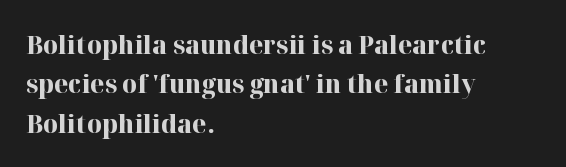
{"italic": "no", "bold": "yes", "underline": "no", "align": "left", "line_spacing": "normal", "line_spacing_ratio": 1.51, "letter_spacing": "normal", "letter_spacing_em": 0.0, "glyph_px": 26}
